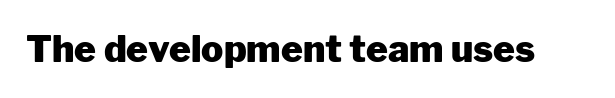
Q: Is the text bold? A: Yes.
Q: Is the text italic (slanted)? A: No, it is upright.
Q: Is the typeface a serif or a sans-serif typeface? A: Sans-serif.
Q: Is the text underlined? A: No.
Q: Is the spacing between letters normal or unusually wide? A: Normal.
Q: Width (condensed, normal, or wide)? A: Normal.
Q: Stroke contrast? A: Low.
Q: x-height? A: Medium.
Q: Monospaced? A: No.
